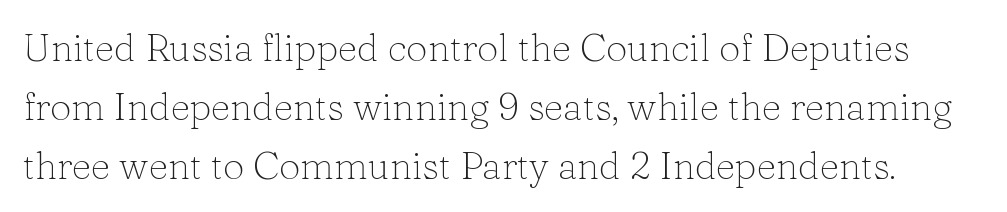
The image shows 38 px light serif type, upright; set normal line spacing (1.55x), normal letter spacing, not underlined; low stroke contrast and a medium x-height.
